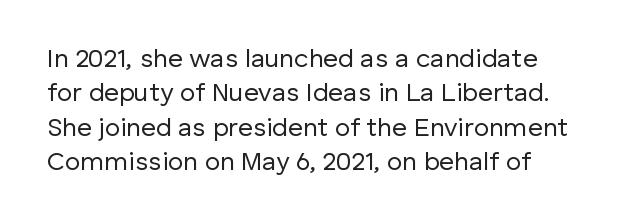
Q: Is the text bold? A: No.
Q: Is the text italic (slanted)? A: No, it is upright.
Q: Is the text underlined? A: No.
Q: Is the spacing between letters normal or unusually wide? A: Normal.
Q: Is the spacing between lines tight, normal or loose? A: Normal.
